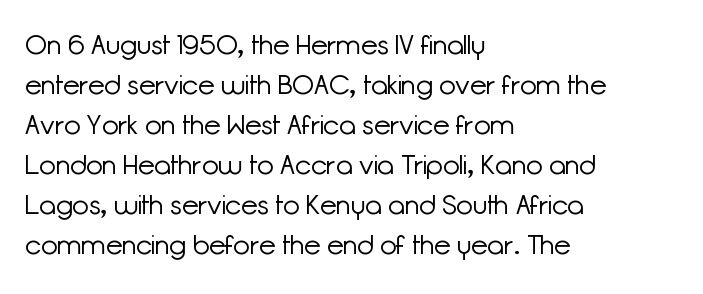
Q: Is the text bold? A: No.
Q: Is the text italic (slanted)? A: No, it is upright.
Q: Is the text underlined? A: No.
Q: How is the paragraph aligned? A: Left-aligned.
Q: Is the spacing between letters normal or unusually wide? A: Normal.
Q: Is the spacing between lines tight, normal or loose? A: Normal.
